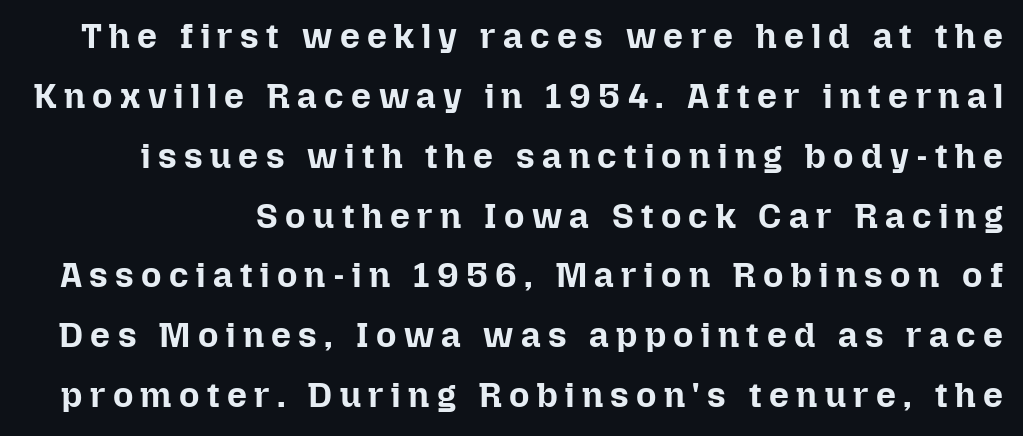
Q: Is the text bold? A: Yes.
Q: Is the text italic (slanted)? A: No, it is upright.
Q: Is the text underlined? A: No.
Q: Is the spacing between letters normal or unusually wide? A: Unusually wide.
Q: Width (condensed, normal, or wide)? A: Normal.
Q: Stroke contrast? A: Low.
Q: x-height? A: Medium.
Q: Monospaced? A: No.
